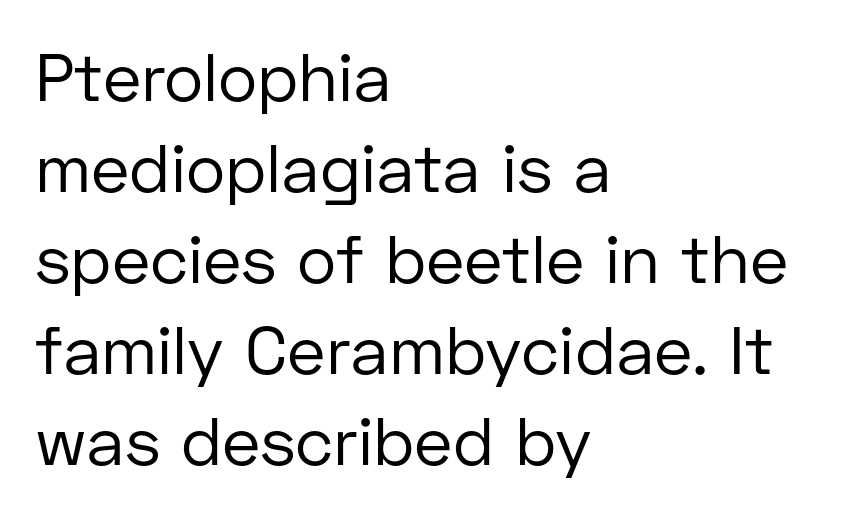
In terms of letterform style, serifs are entirely absent. Summary of vertical rhythm: regular, with standard interline spacing. The setting favours the left margin, as ordinary paragraphs usually do. Looks like regular typesetting: each glyph gets only the width it needs.
